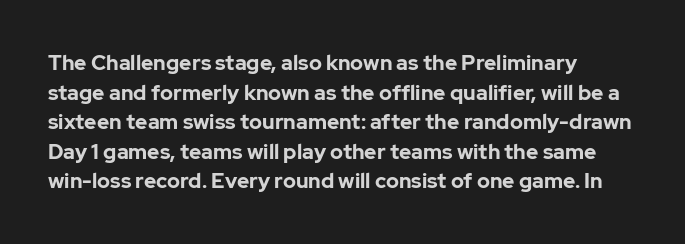
The image shows 21 px bold type, upright; set left-aligned, normal line spacing (1.41x), normal letter spacing, not underlined.
